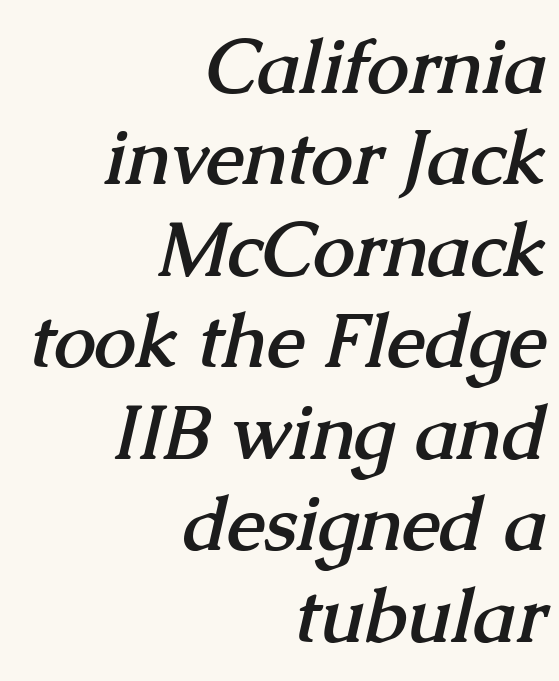
{"serif": "yes", "bold": "yes", "weight": "semibold", "width": "normal", "stroke_contrast": "medium", "x_height": "medium", "monospaced": "no", "underline": "no", "align": "right", "line_spacing_ratio": 1.22, "letter_spacing": "normal", "letter_spacing_em": 0.0, "glyph_px": 75}
